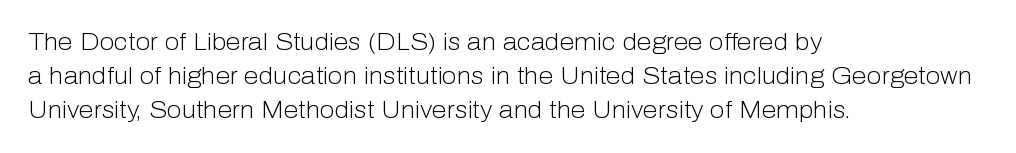
Q: Is the text bold? A: No.
Q: Is the text italic (slanted)? A: No, it is upright.
Q: Is the text underlined? A: No.
Q: How is the paragraph aligned? A: Left-aligned.
Q: Is the spacing between letters normal or unusually wide? A: Normal.
Q: Is the spacing between lines tight, normal or loose? A: Normal.
